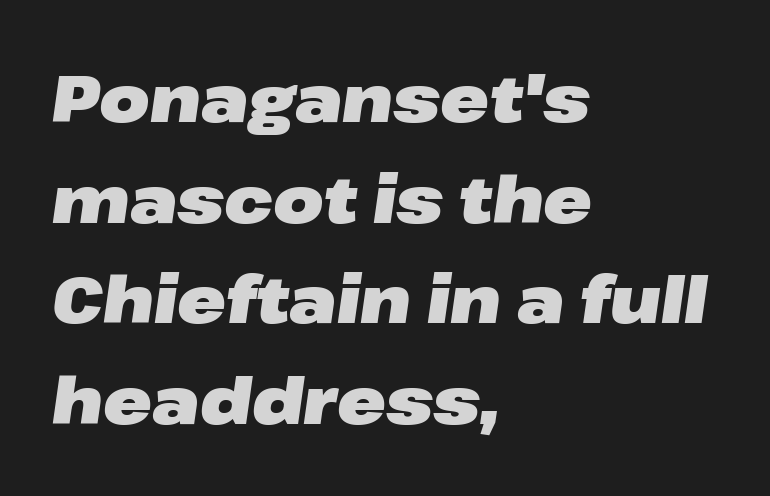
Q: Is the text bold? A: Yes.
Q: Is the text italic (slanted)? A: Yes, it leans right by about 8 degrees.
Q: Is the text underlined? A: No.
Q: How is the paragraph aligned? A: Left-aligned.
Q: Is the spacing between letters normal or unusually wide? A: Normal.
Q: Is the spacing between lines tight, normal or loose? A: Normal.
Q: Width (condensed, normal, or wide)? A: Wide.
Q: Stroke contrast? A: Low.
Q: x-height? A: Medium.
Q: Monospaced? A: No.
